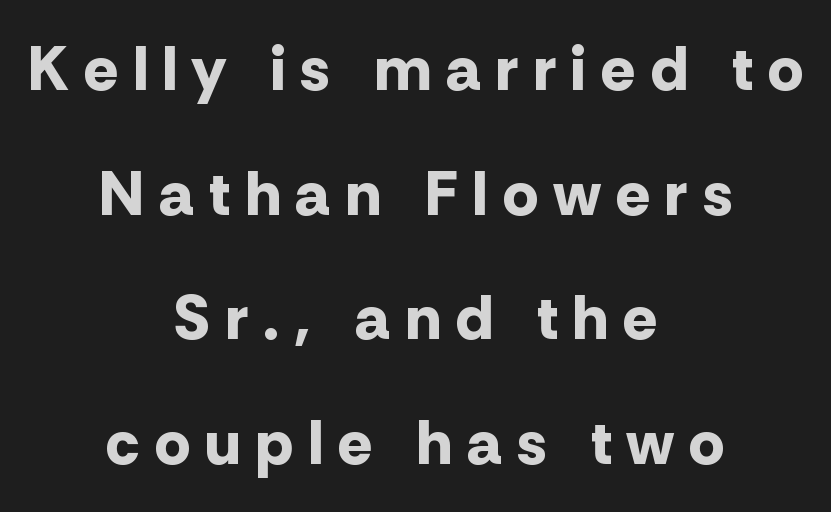
No feet cap the strokes, marking this as sans-serif type. Here the designer chose a conventional face with non-uniform glyph widths. Horizontal alignment here is central, giving a formal, balanced look. The sample has been set heavy, in full bold. Tracking value appears strongly positive — letters spread wide. The letters stand upright; this is a roman face.
